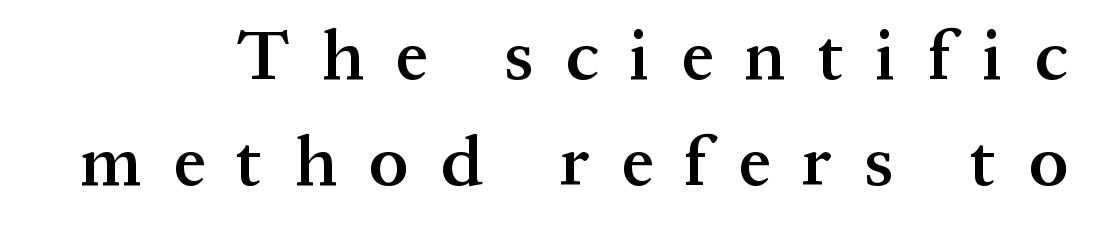
{"serif": "yes", "italic": "no", "bold": "semi", "weight": "semibold", "width": "normal", "stroke_contrast": "medium", "x_height": "medium", "monospaced": "no", "underline": "no", "line_spacing": "normal", "line_spacing_ratio": 1.52, "letter_spacing": "wide", "letter_spacing_em": 0.46, "glyph_px": 70}
